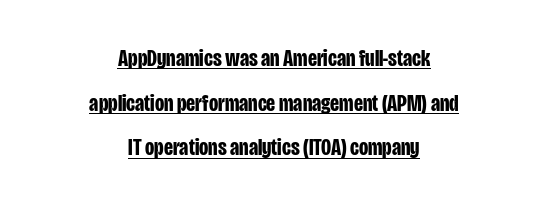
The image shows 24 px bold type, upright; set centered, line spacing 1.86x, normal letter spacing, underlined.
